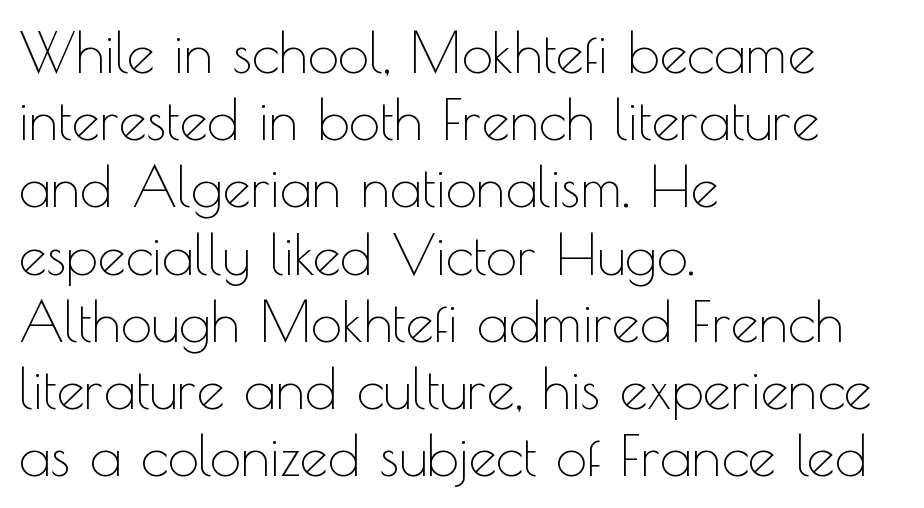
Q: Is the text bold? A: No.
Q: Is the text italic (slanted)? A: No, it is upright.
Q: Is the typeface a serif or a sans-serif typeface? A: Sans-serif.
Q: Is the text underlined? A: No.
Q: How is the paragraph aligned? A: Left-aligned.
Q: Is the spacing between letters normal or unusually wide? A: Normal.
Q: Width (condensed, normal, or wide)? A: Normal.
Q: x-height? A: Small.
Q: Monospaced? A: No.
